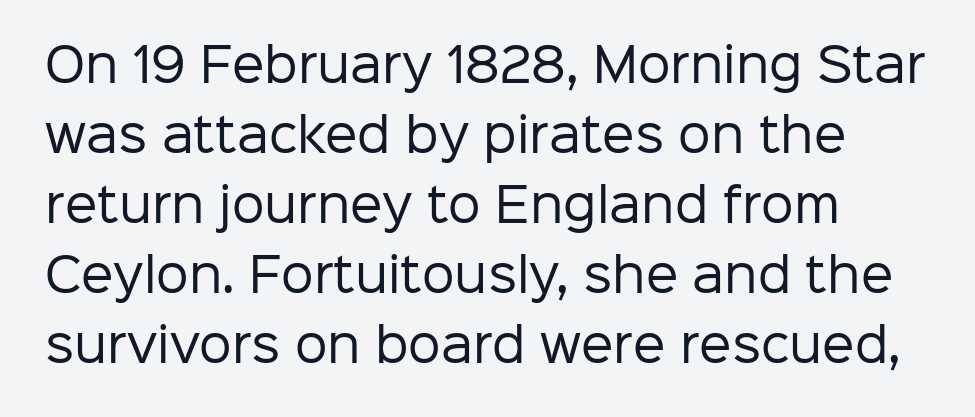
The image shows 46 px regular-weight sans-serif type, upright; set left-aligned, normal line spacing (1.52x), normal letter spacing, not underlined; low stroke contrast and a medium x-height.
